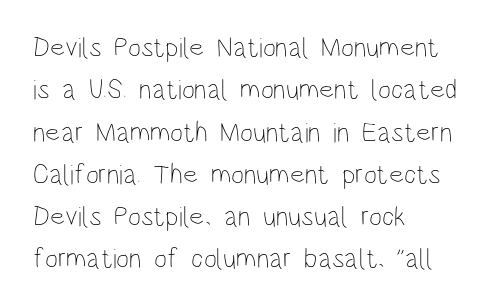
Q: Is the text bold? A: No.
Q: Is the text italic (slanted)? A: No, it is upright.
Q: Is the text underlined? A: No.
Q: How is the paragraph aligned? A: Left-aligned.
Q: Is the spacing between letters normal or unusually wide? A: Normal.
Q: Is the spacing between lines tight, normal or loose? A: Normal.
Q: Width (condensed, normal, or wide)? A: Condensed.
Q: Stroke contrast? A: Low.
Q: x-height? A: Large.
Q: Monospaced? A: No.
